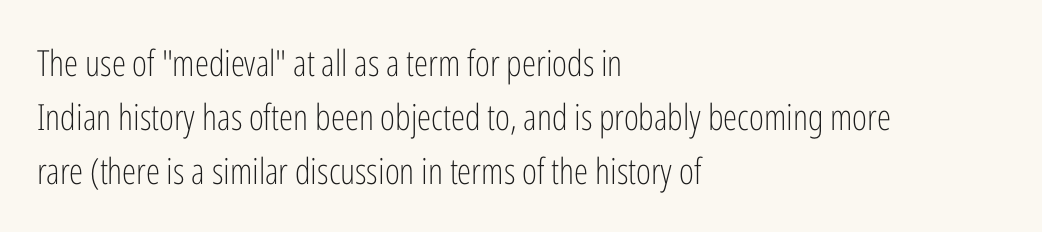
{"serif": "no", "italic": "no", "bold": "no", "weight": "light", "width": "condensed", "stroke_contrast": "low", "x_height": "medium", "monospaced": "no", "underline": "no", "align": "left", "line_spacing": "normal", "line_spacing_ratio": 1.5, "letter_spacing": "normal", "letter_spacing_em": 0.0, "glyph_px": 36}
